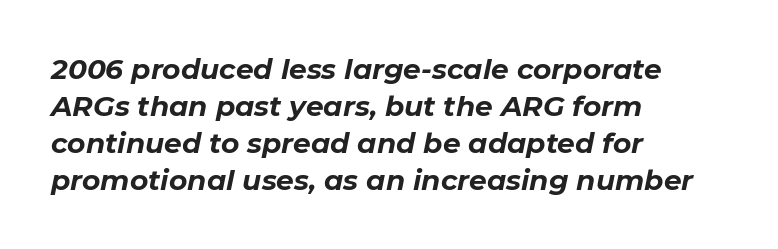
The image shows 28 px bold type, italic (leaning right); set left-aligned, normal line spacing (1.32x), normal letter spacing, not underlined; low stroke contrast and a medium x-height.
